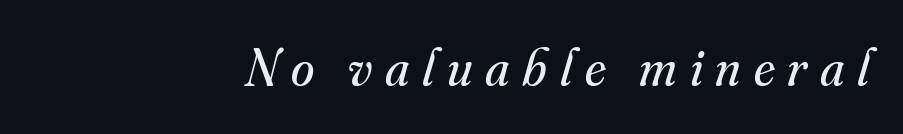
{"serif": "yes", "italic": "yes", "lean": "right", "slant_degrees": 16, "bold": "no", "weight": "regular", "width": "normal", "stroke_contrast": "medium", "x_height": "small", "monospaced": "no", "underline": "no", "align": "right", "letter_spacing": "wide", "letter_spacing_em": 0.24, "glyph_px": 53}
